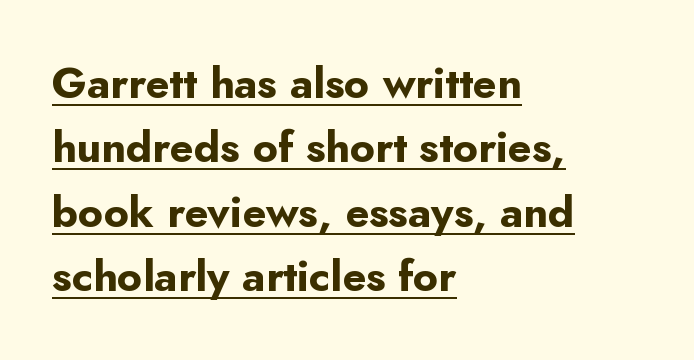
Q: Is the text bold? A: Yes.
Q: Is the text italic (slanted)? A: No, it is upright.
Q: Is the typeface a serif or a sans-serif typeface? A: Sans-serif.
Q: Is the text underlined? A: Yes.
Q: How is the paragraph aligned? A: Left-aligned.
Q: Is the spacing between letters normal or unusually wide? A: Normal.
Q: Is the spacing between lines tight, normal or loose? A: Normal.
Q: Width (condensed, normal, or wide)? A: Normal.
Q: Stroke contrast? A: Low.
Q: x-height? A: Small.
Q: Monospaced? A: No.
